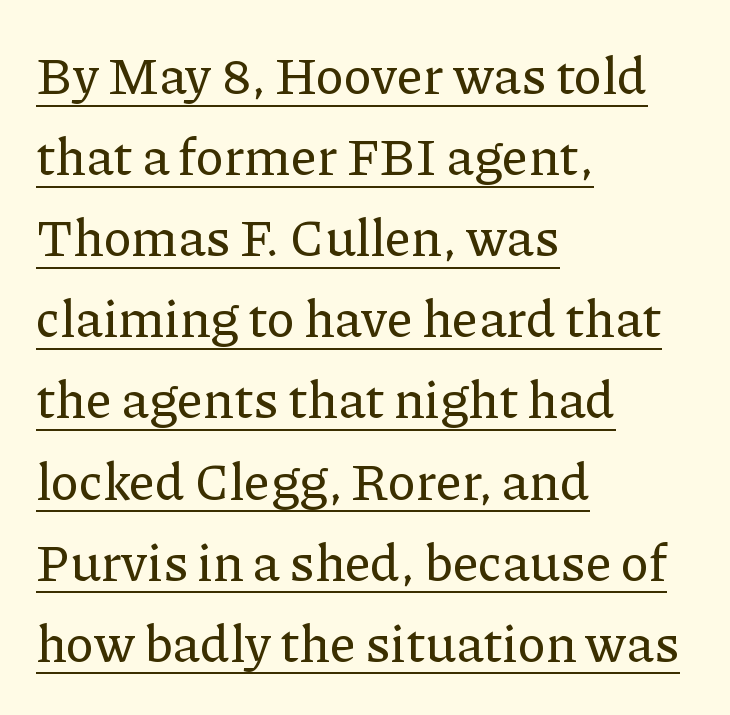
Q: Is the text italic (slanted)? A: No, it is upright.
Q: Is the typeface a serif or a sans-serif typeface? A: Serif.
Q: Is the text underlined? A: Yes.
Q: How is the paragraph aligned? A: Left-aligned.
Q: Is the spacing between letters normal or unusually wide? A: Normal.
Q: Is the spacing between lines tight, normal or loose? A: Normal.
Q: Width (condensed, normal, or wide)? A: Normal.
Q: Stroke contrast? A: Low.
Q: x-height? A: Medium.
Q: Monospaced? A: No.
